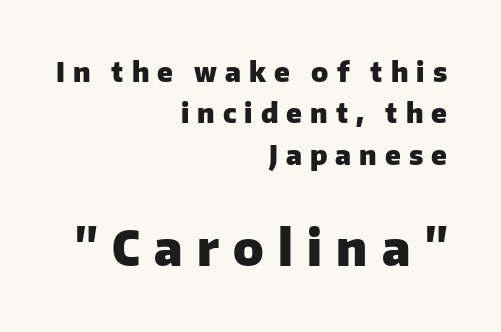
The image shows 48 px heavy sans-serif type, upright; set right-aligned, normal line spacing (1.53x), unusually wide letter spacing (+0.3 em), not underlined; the second (bottom) block is 1.78x larger; low stroke contrast and a medium x-height.
